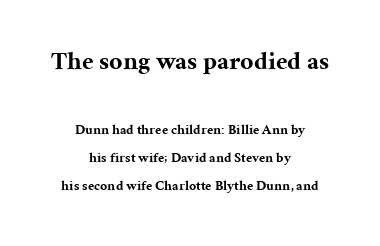
The image shows 26 px bold type, upright; set centered, loose line spacing (2.03x), normal letter spacing, not underlined; the first (top) block is 1.86x larger.
